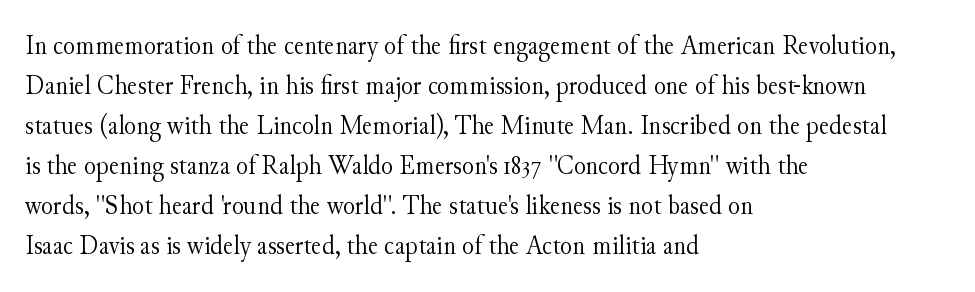
Q: Is the text bold? A: No.
Q: Is the text italic (slanted)? A: No, it is upright.
Q: Is the typeface a serif or a sans-serif typeface? A: Serif.
Q: Is the text underlined? A: No.
Q: How is the paragraph aligned? A: Left-aligned.
Q: Is the spacing between letters normal or unusually wide? A: Normal.
Q: Is the spacing between lines tight, normal or loose? A: Normal.
Q: Width (condensed, normal, or wide)? A: Normal.
Q: Stroke contrast? A: Medium.
Q: x-height? A: Small.
Q: Monospaced? A: No.
